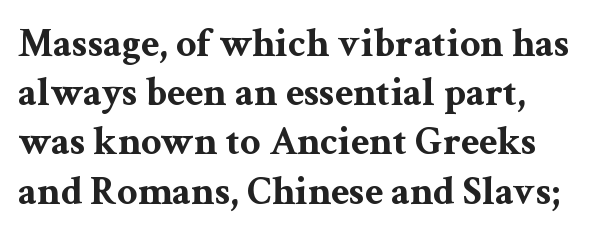
{"serif": "yes", "italic": "no", "bold": "yes", "weight": "bold", "width": "wide", "stroke_contrast": "medium", "x_height": "medium", "monospaced": "no", "underline": "no", "align": "left", "line_spacing_ratio": 1.23, "letter_spacing": "normal", "letter_spacing_em": 0.0, "glyph_px": 40}
